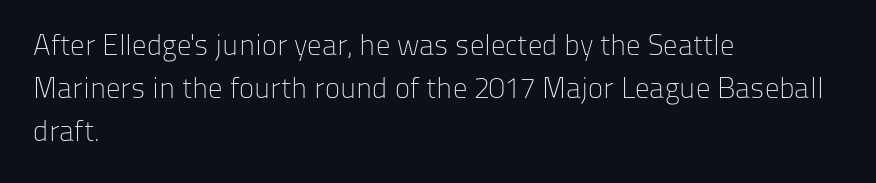
Q: Is the text bold? A: No.
Q: Is the text italic (slanted)? A: No, it is upright.
Q: Is the typeface a serif or a sans-serif typeface? A: Sans-serif.
Q: Is the text underlined? A: No.
Q: How is the paragraph aligned? A: Left-aligned.
Q: Is the spacing between letters normal or unusually wide? A: Normal.
Q: Is the spacing between lines tight, normal or loose? A: Normal.
Q: Width (condensed, normal, or wide)? A: Normal.
Q: Stroke contrast? A: Low.
Q: x-height? A: Medium.
Q: Monospaced? A: No.
